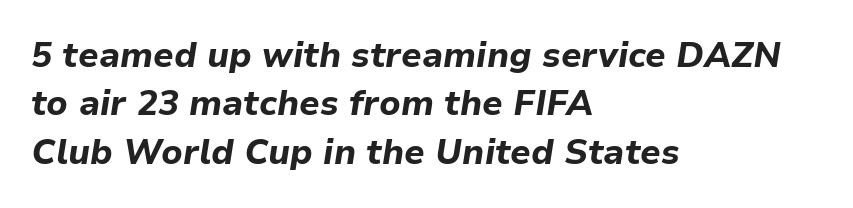
Underlining? Definitely not there. Rendered with sloped, italic letterforms. The rendering uses a moderate line-height, typical for paragraphs. Visually the block forms a straight wall on the left and a jagged coastline on the right.
